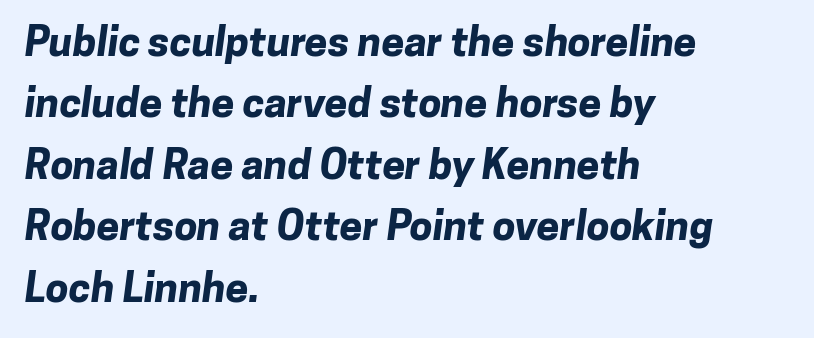
Q: Is the text bold? A: Yes.
Q: Is the typeface a serif or a sans-serif typeface? A: Sans-serif.
Q: Is the text underlined? A: No.
Q: How is the paragraph aligned? A: Left-aligned.
Q: Is the spacing between letters normal or unusually wide? A: Normal.
Q: Is the spacing between lines tight, normal or loose? A: Normal.
Q: Width (condensed, normal, or wide)? A: Normal.
Q: Stroke contrast? A: Low.
Q: x-height? A: Medium.
Q: Monospaced? A: No.
